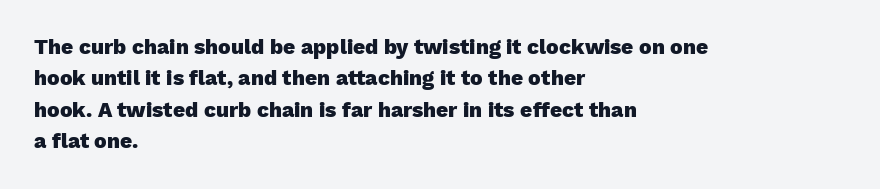
Set as a true bold cut, around the 700 mark. You can tell it's not italic because the verticals are truly vertical. Horizontally, the lines are justified to the leading edge only. Evenly set lines give the paragraph a standard silhouette. Just letters on the line, the space beneath them empty. Compared with typical body copy, the letter spacing here is the same.
